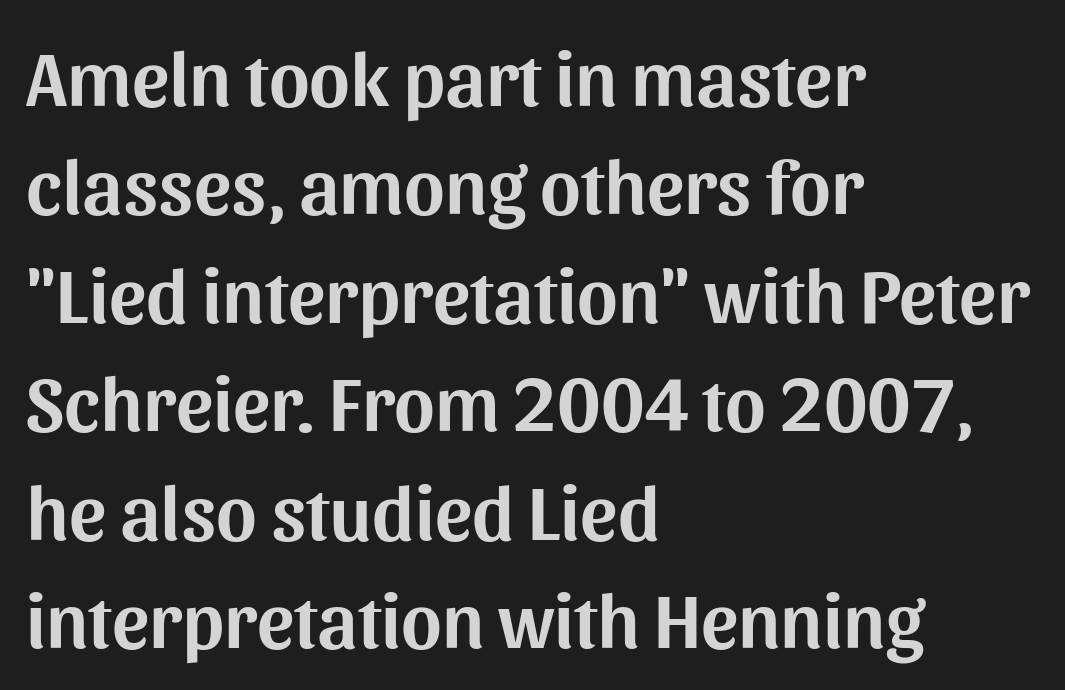
{"serif": "no", "italic": "no", "width": "normal", "stroke_contrast": "medium", "x_height": "medium", "monospaced": "no", "underline": "no", "align": "left", "line_spacing": "normal", "line_spacing_ratio": 1.39, "letter_spacing": "normal", "letter_spacing_em": 0.0, "glyph_px": 78}
